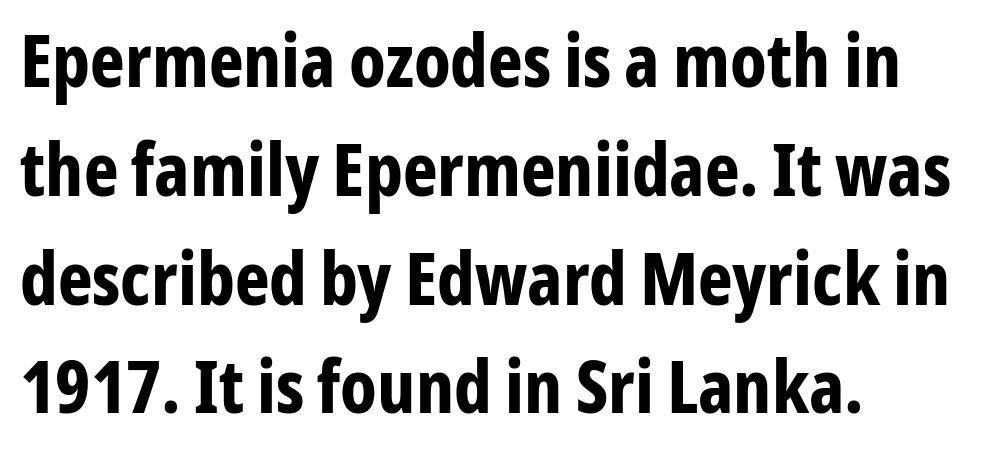
Q: Is the text bold? A: Yes.
Q: Is the text italic (slanted)? A: No, it is upright.
Q: Is the typeface a serif or a sans-serif typeface? A: Sans-serif.
Q: Is the text underlined? A: No.
Q: How is the paragraph aligned? A: Left-aligned.
Q: Is the spacing between letters normal or unusually wide? A: Normal.
Q: Is the spacing between lines tight, normal or loose? A: Normal.
Q: Width (condensed, normal, or wide)? A: Condensed.
Q: Stroke contrast? A: Low.
Q: x-height? A: Medium.
Q: Monospaced? A: No.
